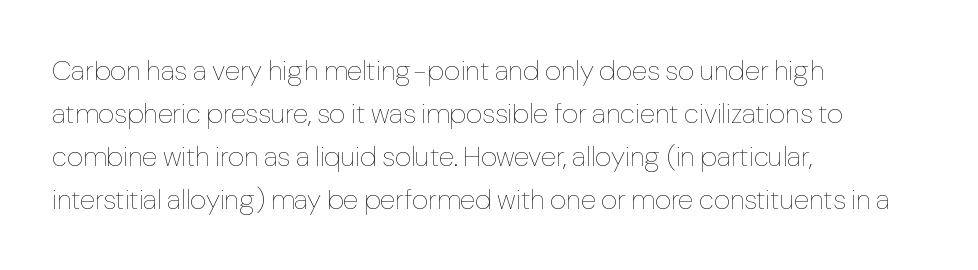
Q: Is the text bold? A: No.
Q: Is the text italic (slanted)? A: No, it is upright.
Q: Is the text underlined? A: No.
Q: How is the paragraph aligned? A: Left-aligned.
Q: Is the spacing between letters normal or unusually wide? A: Normal.
Q: Is the spacing between lines tight, normal or loose? A: Normal.
Q: Width (condensed, normal, or wide)? A: Normal.
Q: Stroke contrast? A: Low.
Q: x-height? A: Medium.
Q: Monospaced? A: No.
